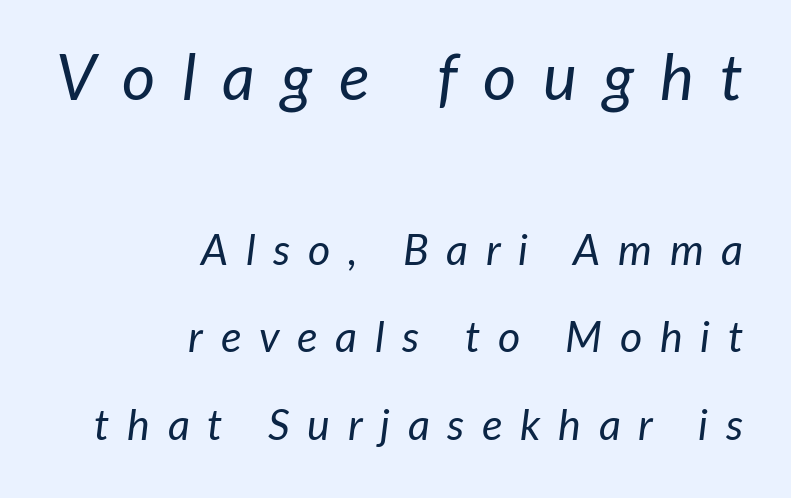
There is plenty of visible air inserted between adjacent glyphs. The ragged edge is on the left, which tells us the setting is flush right. Is the type slanted? Yes — the strokes lean at a clear angle. Has an underline been added? It has not.
